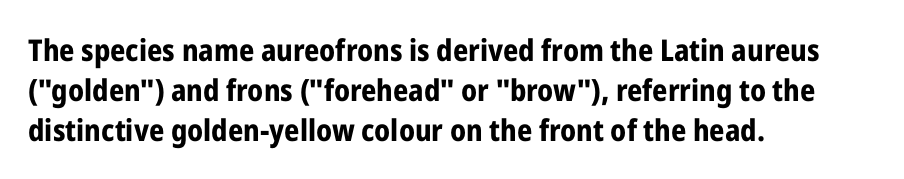
The image shows 30 px bold, condensed sans-serif type, upright; set left-aligned, normal line spacing (1.34x), normal letter spacing, not underlined; low stroke contrast and a medium x-height.
